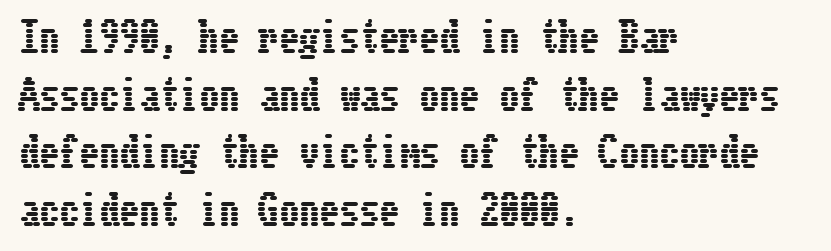
{"italic": "no", "width": "condensed", "stroke_contrast": "low", "x_height": "medium", "underline": "no", "align": "left", "line_spacing": "normal", "line_spacing_ratio": 1.44, "letter_spacing": "normal", "letter_spacing_em": 0.0, "glyph_px": 40}
